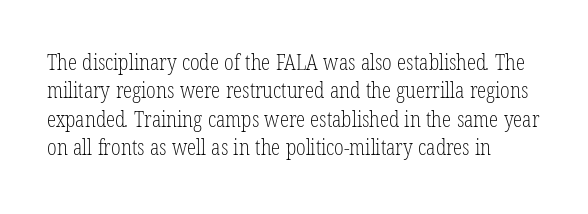
{"bold": "no", "underline": "no", "align": "left", "line_spacing": "normal", "line_spacing_ratio": 1.35, "letter_spacing": "normal", "letter_spacing_em": 0.0, "glyph_px": 21}
